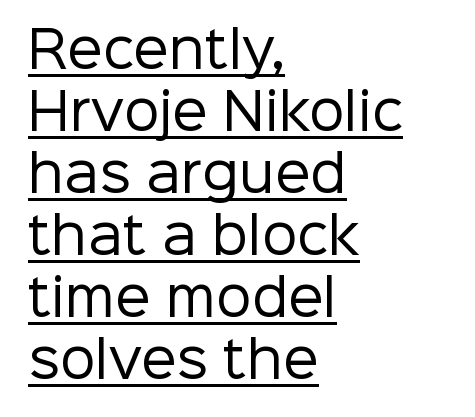
{"serif": "no", "italic": "no", "bold": "no", "weight": "regular", "width": "normal", "stroke_contrast": "low", "x_height": "medium", "monospaced": "no", "underline": "yes", "align": "left", "line_spacing_ratio": 1.24, "letter_spacing": "normal", "letter_spacing_em": 0.0, "glyph_px": 50}
